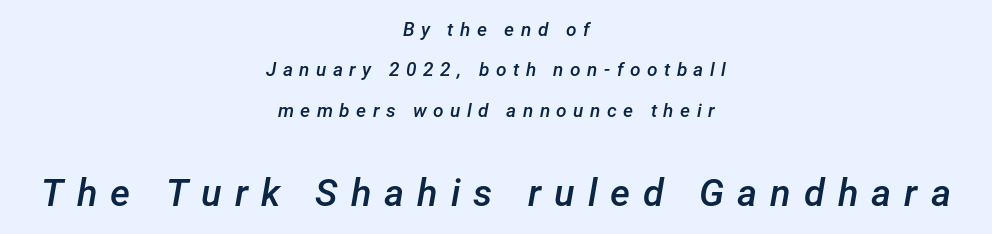
{"italic": "yes", "lean": "right", "slant_degrees": 12, "bold": "semi", "weight": "semibold", "width": "normal", "stroke_contrast": "low", "x_height": "medium", "monospaced": "no", "underline": "no", "align": "center", "line_spacing": "loose", "line_spacing_ratio": 2.13, "letter_spacing": "wide", "letter_spacing_em": 0.34, "larger_block": "second", "size_ratio": 2.0, "glyph_px": 38}
